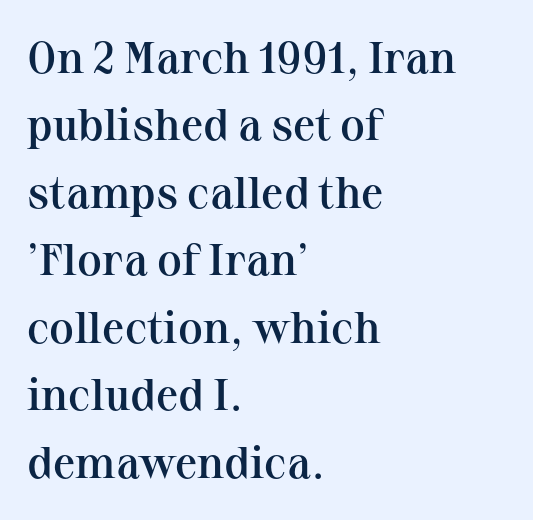
Q: Is the text bold? A: Semi-bold.
Q: Is the text italic (slanted)? A: No, it is upright.
Q: Is the typeface a serif or a sans-serif typeface? A: Serif.
Q: Is the text underlined? A: No.
Q: How is the paragraph aligned? A: Left-aligned.
Q: Is the spacing between letters normal or unusually wide? A: Normal.
Q: Is the spacing between lines tight, normal or loose? A: Normal.
Q: Width (condensed, normal, or wide)? A: Normal.
Q: Stroke contrast? A: Medium.
Q: x-height? A: Medium.
Q: Monospaced? A: No.
